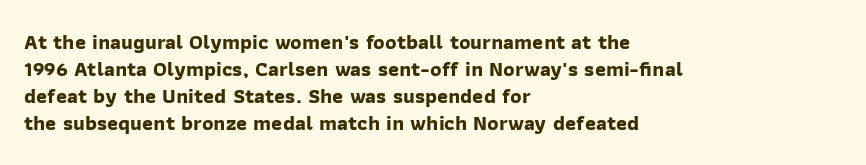
Q: Is the text bold? A: Yes.
Q: Is the text underlined? A: No.
Q: How is the paragraph aligned? A: Left-aligned.
Q: Is the spacing between letters normal or unusually wide? A: Normal.
Q: Is the spacing between lines tight, normal or loose? A: Normal.
